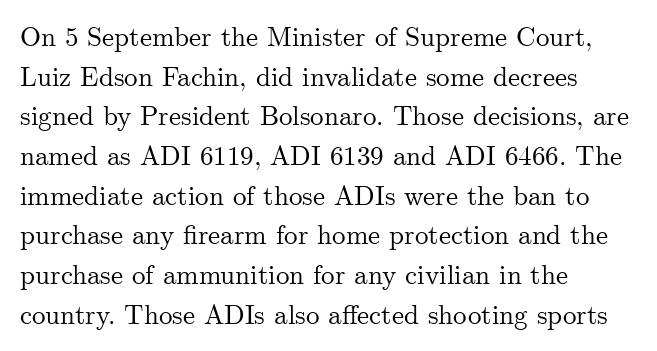
{"italic": "no", "underline": "no", "align": "left", "line_spacing": "normal", "line_spacing_ratio": 1.47, "letter_spacing": "normal", "letter_spacing_em": 0.0, "glyph_px": 27}
